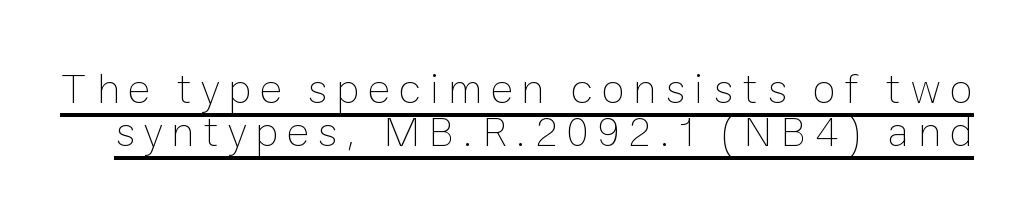
Whoever set this chose condensed vertical rhythm over breathing room. Note the varied advance widths — an 'i' is clearly narrower than an 'm'. Each stroke keeps to a modest, everyday thickness or less. When letters stand straight like this, we call the style roman or upright.
